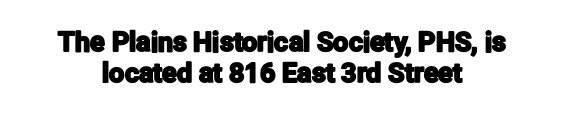
{"italic": "no", "underline": "no", "align": "center", "line_spacing_ratio": 1.16, "letter_spacing": "normal", "letter_spacing_em": 0.0, "glyph_px": 27}
